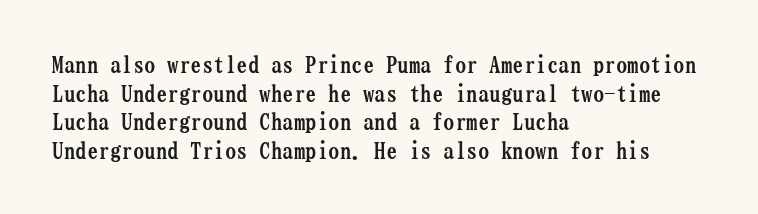
The image shows 23 px bold type, upright; set left-aligned, line spacing 1.24x, normal letter spacing, not underlined.
